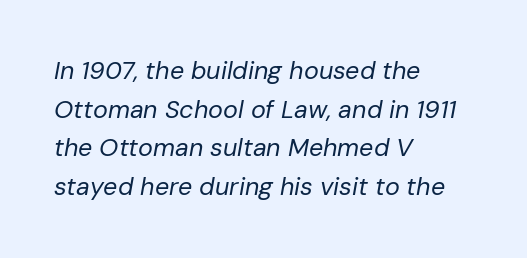
Q: Is the text bold? A: No.
Q: Is the text italic (slanted)? A: Yes, it leans right by about 10 degrees.
Q: Is the text underlined? A: No.
Q: How is the paragraph aligned? A: Left-aligned.
Q: Is the spacing between letters normal or unusually wide? A: Normal.
Q: Is the spacing between lines tight, normal or loose? A: Normal.
